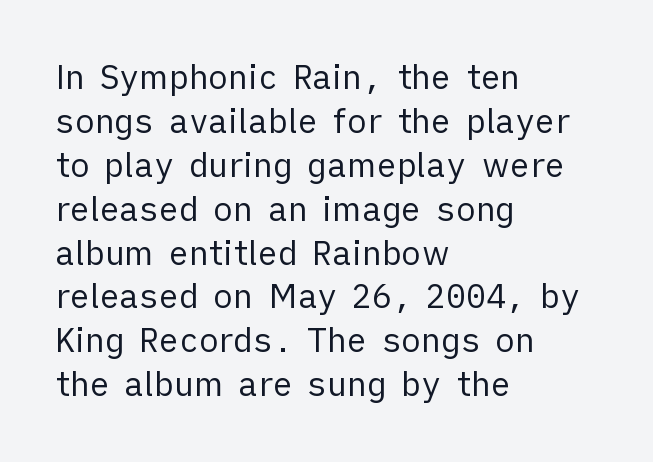
{"serif": "no", "italic": "no", "bold": "no", "weight": "regular", "width": "normal", "stroke_contrast": "low", "x_height": "medium", "monospaced": "no", "underline": "no", "align": "left", "line_spacing": "normal", "line_spacing_ratio": 1.33, "letter_spacing": "normal", "letter_spacing_em": 0.0, "glyph_px": 33}
